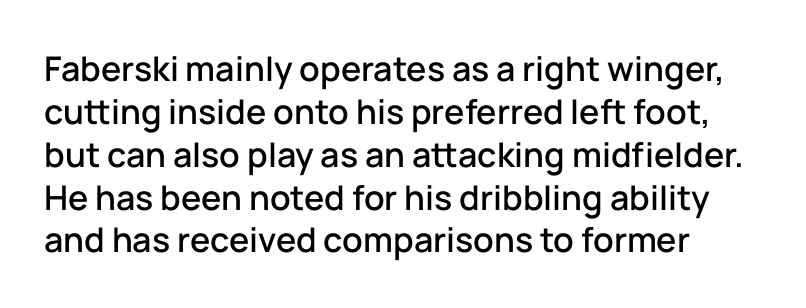
{"serif": "no", "italic": "no", "width": "normal", "stroke_contrast": "low", "x_height": "medium", "monospaced": "no", "underline": "no", "align": "left", "line_spacing": "normal", "line_spacing_ratio": 1.26, "letter_spacing": "normal", "letter_spacing_em": 0.0, "glyph_px": 34}
